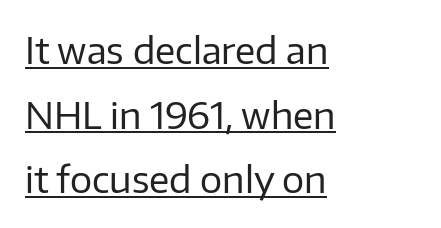
{"serif": "no", "italic": "no", "bold": "no", "weight": "regular", "width": "normal", "stroke_contrast": "low", "x_height": "medium", "monospaced": "no", "underline": "yes", "align": "left", "line_spacing_ratio": 1.75, "letter_spacing": "normal", "letter_spacing_em": 0.0, "glyph_px": 37}
